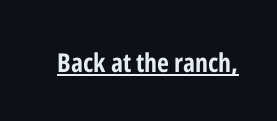
No extra tracking has been applied to these lines. Glance below the letters and you will spot a drawn line. Quick note: not italic, upright. The letters are bold, with thick, heavy strokes.
